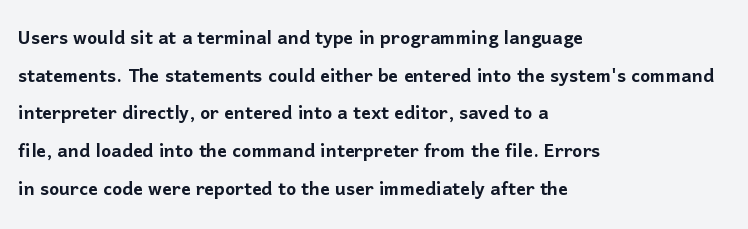
Students, observe: this is what conventionally led text looks like. When letters stand straight like this, we call the style roman or upright. Horizontally, the lines are justified to the leading edge only. The type is set solid horizontally, with unmodified tracking. The baseline area is clear.
